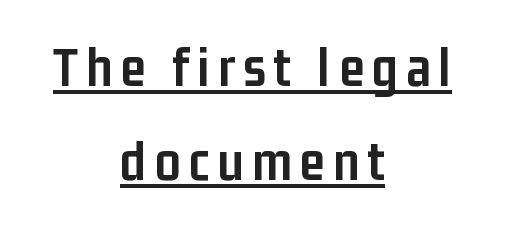
This sample has the flowing, uneven cadence of proportional lettering. How heavy is the stroke? Heavy — this is a bold. Each letter's strokes conclude bluntly, with no projecting serifs. The font's upright variant was chosen for this text. Honestly, the row spacing looks completely unremarkable.
